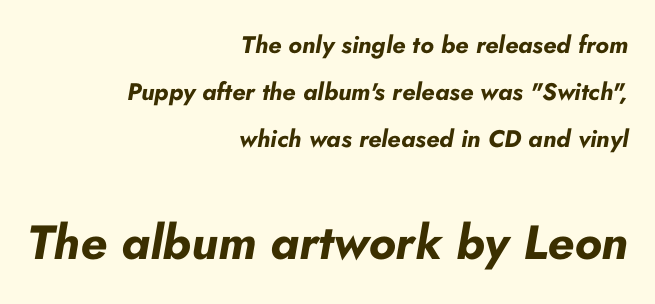
Q: Is the text bold? A: Yes.
Q: Is the text italic (slanted)? A: Yes, it leans right by about 10 degrees.
Q: Is the text underlined? A: No.
Q: How is the paragraph aligned? A: Right-aligned.
Q: Is the spacing between letters normal or unusually wide? A: Normal.
Q: Is the spacing between lines tight, normal or loose? A: Loose.
Q: Which block of text is set in a larger size, the first (top) or the second (bottom)? A: The second (bottom) one.
Q: Width (condensed, normal, or wide)? A: Normal.
Q: Stroke contrast? A: Low.
Q: x-height? A: Small.
Q: Monospaced? A: No.
